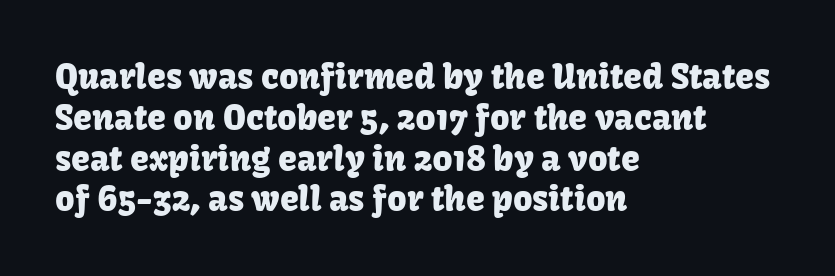
Style check: upright. Casual observation: everything's shoved over to the left. Stroke terminals: plain, sans-serif. A clean baseline with only descenders dipping below it. Observe the ordinary spacing: letters are neighbours, not strangers. Character widths vary here, with narrow letters taking less room than wide ones.
